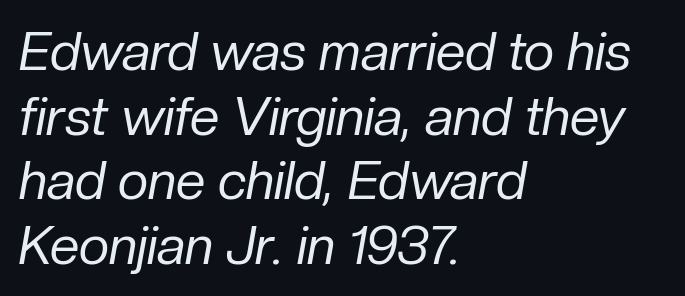
Q: Is the text bold? A: No.
Q: Is the text italic (slanted)? A: Yes, it leans right by about 10 degrees.
Q: Is the text underlined? A: No.
Q: How is the paragraph aligned? A: Left-aligned.
Q: Is the spacing between letters normal or unusually wide? A: Normal.
Q: Width (condensed, normal, or wide)? A: Normal.
Q: Stroke contrast? A: Low.
Q: x-height? A: Medium.
Q: Monospaced? A: No.
